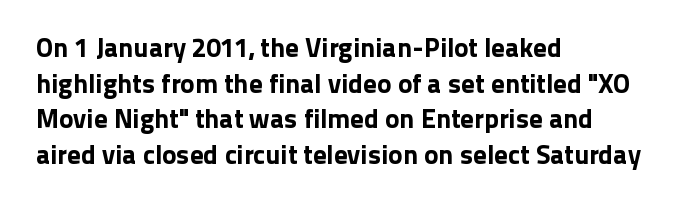
Line spacing here is normal. In terms of posture, this sample is upright. A bare baseline throughout the passage. Does the copy run flush right? No — it runs flush left. You could call the tracking neutral — neither tight nor loose.
